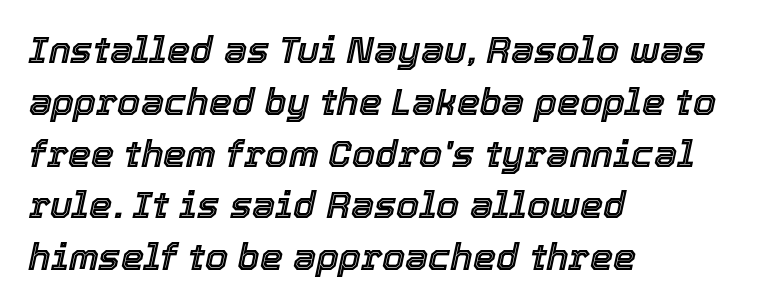
{"italic": "yes", "lean": "right", "slant_degrees": 12, "width": "normal", "x_height": "medium", "monospaced": "no", "underline": "no", "align": "left", "line_spacing": "normal", "line_spacing_ratio": 1.4, "letter_spacing": "normal", "letter_spacing_em": 0.0, "glyph_px": 37}
